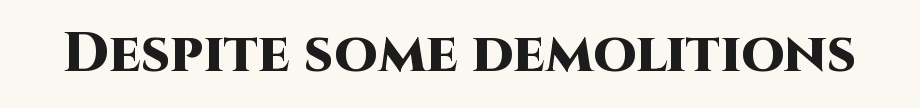
Q: Is the text bold? A: Yes.
Q: Is the text italic (slanted)? A: No, it is upright.
Q: Is the typeface a serif or a sans-serif typeface? A: Sans-serif.
Q: Is the text underlined? A: No.
Q: Is the spacing between letters normal or unusually wide? A: Normal.
Q: Width (condensed, normal, or wide)? A: Normal.
Q: Stroke contrast? A: High.
Q: x-height? A: Large.
Q: Monospaced? A: No.
